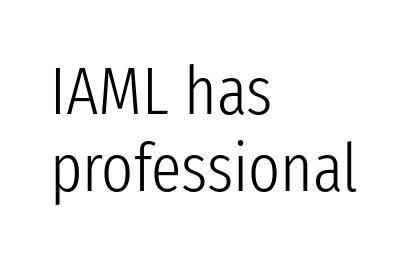
{"serif": "no", "italic": "no", "bold": "no", "weight": "light", "width": "condensed", "stroke_contrast": "low", "x_height": "medium", "monospaced": "no", "underline": "no", "align": "left", "line_spacing": "tight", "line_spacing_ratio": 1.13, "letter_spacing": "normal", "letter_spacing_em": 0.0, "glyph_px": 68}
